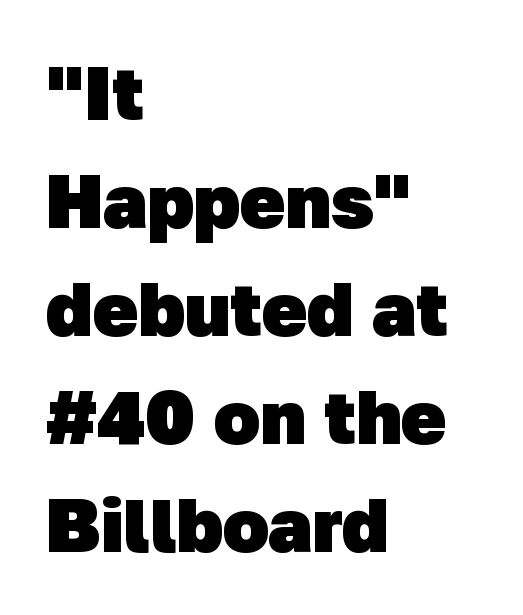
{"serif": "no", "bold": "yes", "weight": "heavy", "width": "normal", "stroke_contrast": "low", "x_height": "medium", "monospaced": "no", "underline": "no", "align": "left", "line_spacing": "normal", "line_spacing_ratio": 1.44, "letter_spacing": "normal", "letter_spacing_em": 0.0, "glyph_px": 75}
